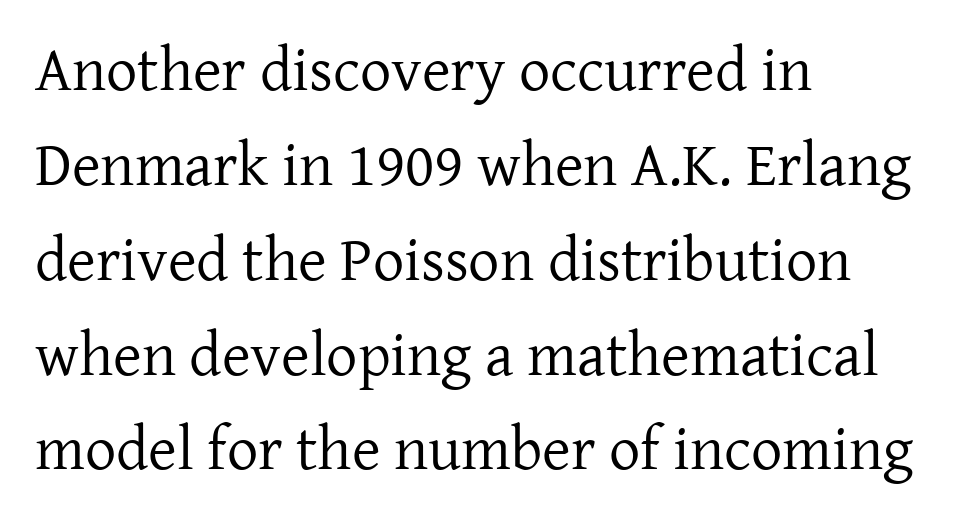
{"serif": "yes", "italic": "no", "bold": "no", "weight": "regular", "width": "normal", "stroke_contrast": "low", "x_height": "medium", "monospaced": "no", "underline": "no", "align": "left", "line_spacing": "normal", "line_spacing_ratio": 1.53, "letter_spacing": "normal", "letter_spacing_em": 0.0, "glyph_px": 62}
